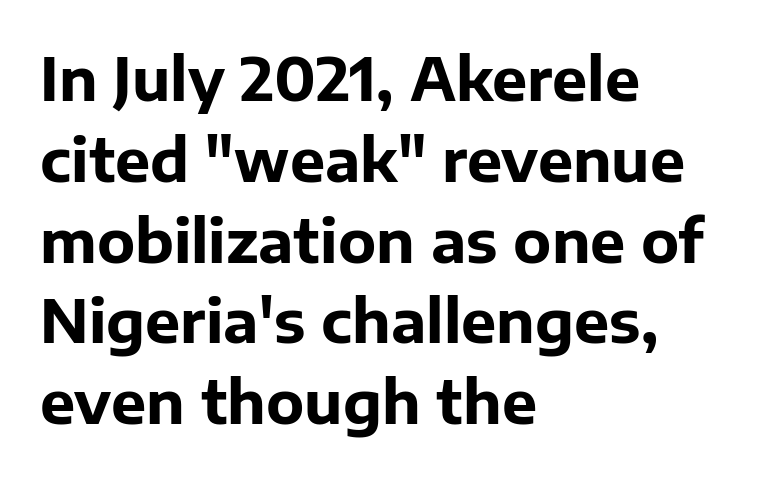
Unmarked baselines from the first word to the last. Between one letter and the next there's only the usual sliver of space. A typesetter would call this proportional, since set widths differ per character. Every stem runs plumb, perpendicular to the baseline. Letterform terminals end flat and unadorned throughout the passage. Line starts are locked; line ends wander.
